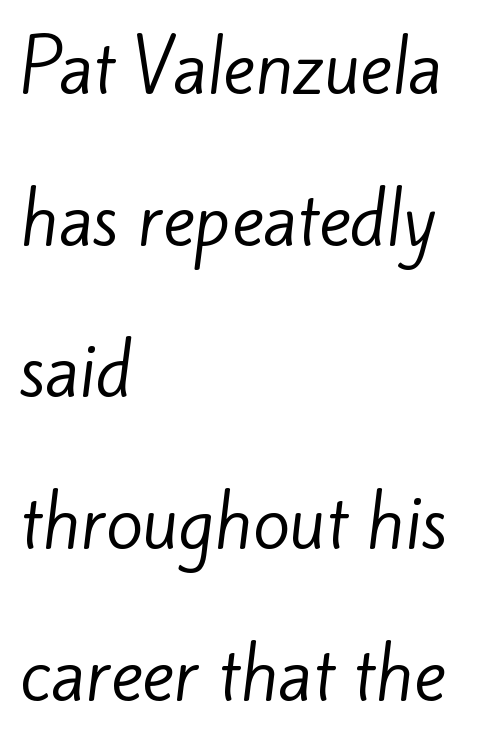
The image shows 68 px regular-weight sans-serif type; set left-aligned, loose line spacing (2.23x), normal letter spacing, not underlined; low stroke contrast and a small x-height.
